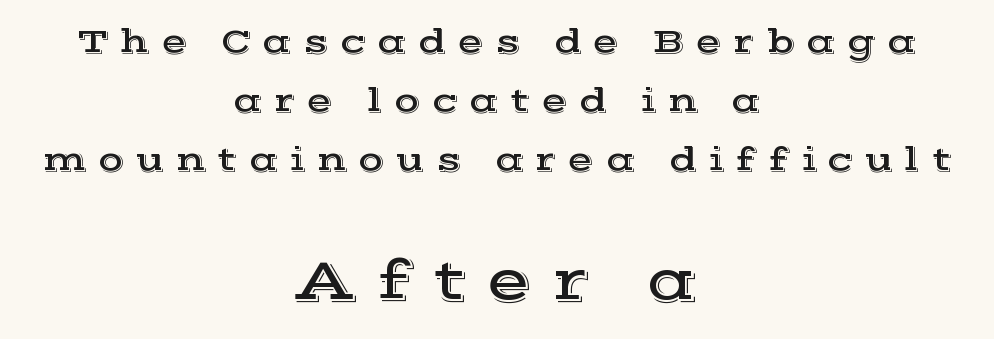
{"serif": "yes", "italic": "no", "width": "wide", "x_height": "medium", "monospaced": "no", "underline": "no", "align": "center", "line_spacing_ratio": 1.73, "letter_spacing": "wide", "letter_spacing_em": 0.33, "larger_block": "second", "size_ratio": 1.74, "glyph_px": 59}
